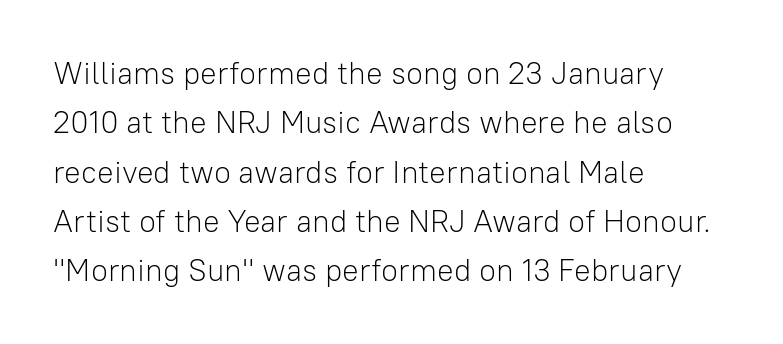
The image shows 31 px light sans-serif type, upright; set left-aligned, normal line spacing (1.59x), normal letter spacing, not underlined; low stroke contrast and a medium x-height.
